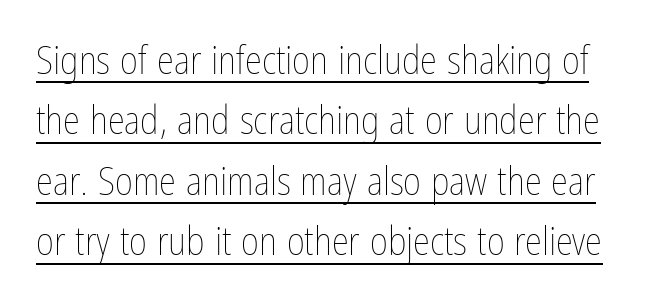
{"italic": "no", "bold": "no", "weight": "thin", "width": "condensed", "stroke_contrast": "low", "x_height": "medium", "monospaced": "no", "underline": "yes", "line_spacing": "normal", "line_spacing_ratio": 1.55, "letter_spacing": "normal", "letter_spacing_em": 0.0, "glyph_px": 39}
